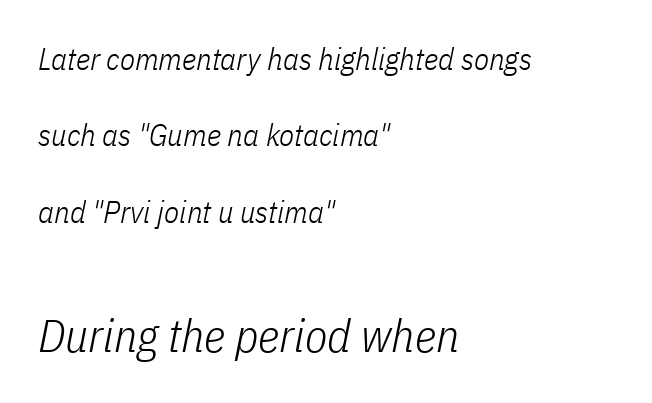
Q: Is the text bold? A: No.
Q: Is the text italic (slanted)? A: Yes, it leans right by about 11 degrees.
Q: Is the text underlined? A: No.
Q: How is the paragraph aligned? A: Left-aligned.
Q: Is the spacing between letters normal or unusually wide? A: Normal.
Q: Is the spacing between lines tight, normal or loose? A: Loose.
Q: Which block of text is set in a larger size, the first (top) or the second (bottom)? A: The second (bottom) one.
Q: Width (condensed, normal, or wide)? A: Condensed.
Q: Stroke contrast? A: Low.
Q: x-height? A: Medium.
Q: Monospaced? A: No.
